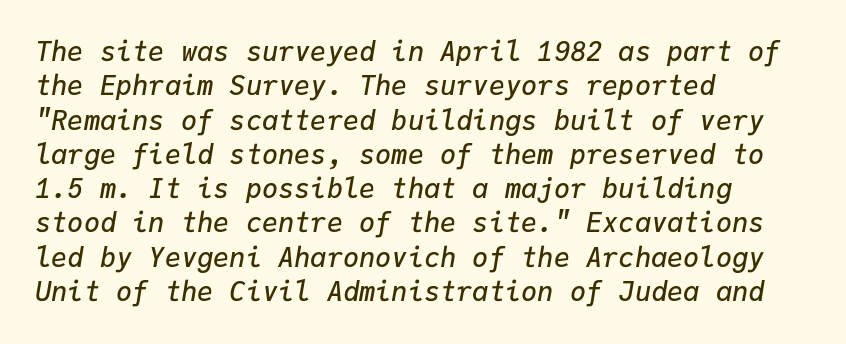
The image shows 27 px text type, italic (leaning right); set left-aligned, normal line spacing (1.27x), normal letter spacing, not underlined.
